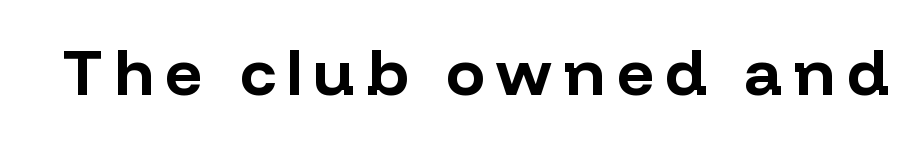
Just letters on the line, the space beneath them empty. Typographic density is high because the face is bold. These lines are rendered in a variable-pitch font. In terms of posture, this sample is upright. Note: no serifs on the glyphs.
